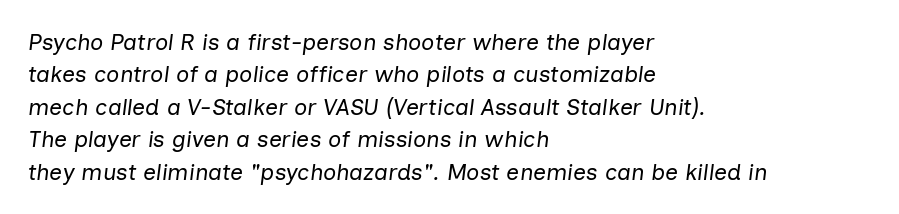
The glyphs look as if they've been sheared to an angle. Line beginnings align vertically; line endings do not. Whoever set this chose a conventional vertical rhythm. Only glyphs here, with clear space below each row.
